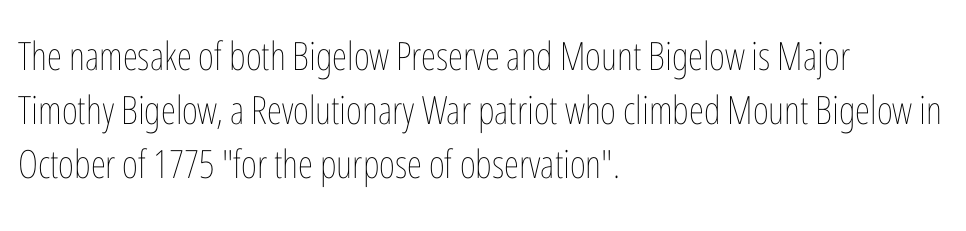
Q: Is the text bold? A: No.
Q: Is the text italic (slanted)? A: No, it is upright.
Q: Is the text underlined? A: No.
Q: How is the paragraph aligned? A: Left-aligned.
Q: Is the spacing between letters normal or unusually wide? A: Normal.
Q: Is the spacing between lines tight, normal or loose? A: Normal.
Q: Width (condensed, normal, or wide)? A: Condensed.
Q: Stroke contrast? A: Low.
Q: x-height? A: Medium.
Q: Monospaced? A: No.
